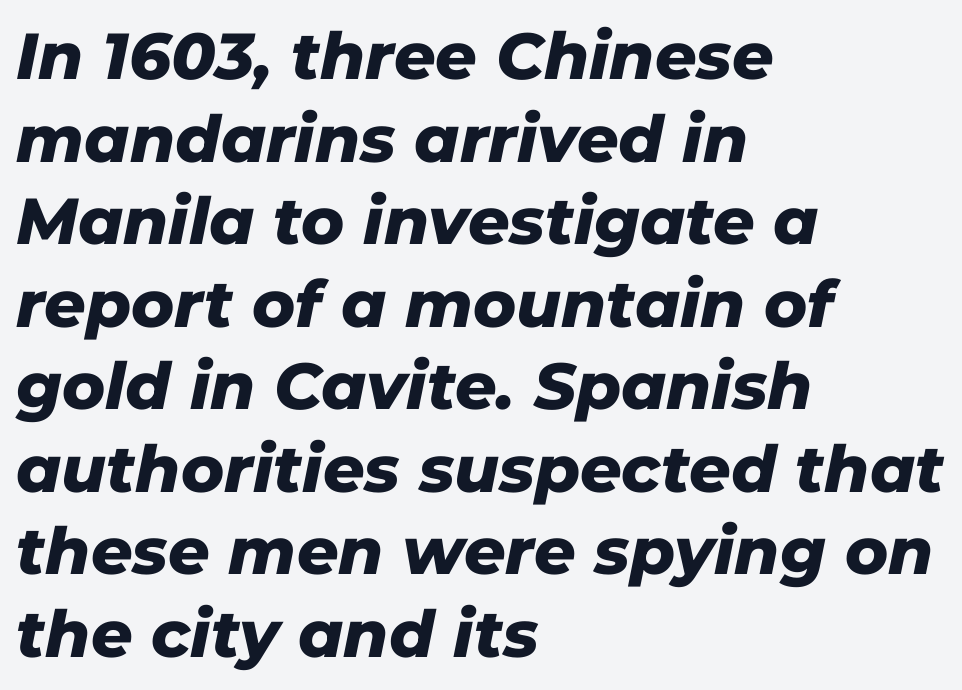
{"italic": "yes", "lean": "right", "slant_degrees": 11, "bold": "yes", "weight": "heavy", "width": "normal", "stroke_contrast": "low", "x_height": "medium", "monospaced": "no", "underline": "no", "align": "left", "line_spacing": "normal", "line_spacing_ratio": 1.27, "letter_spacing": "normal", "letter_spacing_em": 0.0, "glyph_px": 65}
